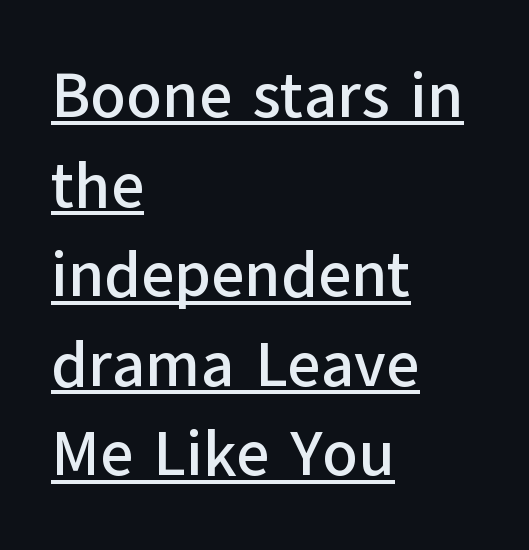
The image shows 64 px sans-serif type, upright; set left-aligned, normal line spacing (1.4x), normal letter spacing, underlined; low stroke contrast and a medium x-height.
